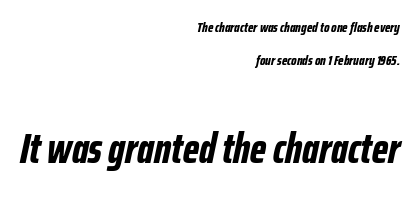
The image shows 42 px bold, condensed type, italic (leaning right); set right-aligned, loose line spacing (2.35x), normal letter spacing, not underlined; the second (bottom) block is 3.0x larger; low stroke contrast and a medium x-height.
